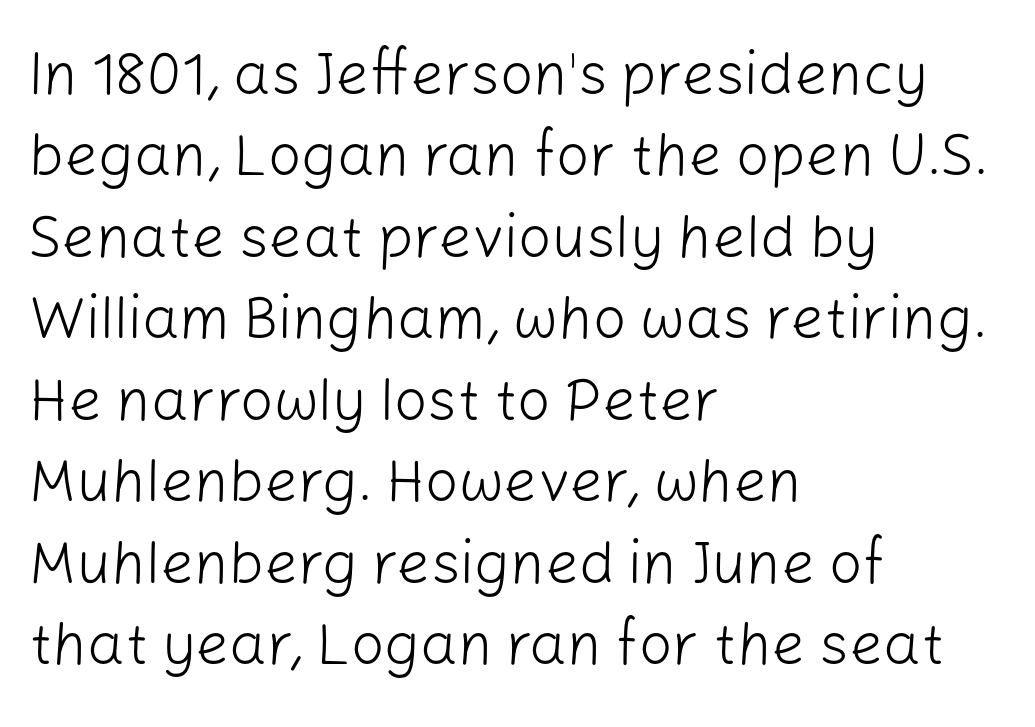
Q: Is the text bold? A: No.
Q: Is the text italic (slanted)? A: No, it is upright.
Q: Is the typeface a serif or a sans-serif typeface? A: Sans-serif.
Q: Is the text underlined? A: No.
Q: How is the paragraph aligned? A: Left-aligned.
Q: Is the spacing between letters normal or unusually wide? A: Normal.
Q: Is the spacing between lines tight, normal or loose? A: Normal.
Q: Width (condensed, normal, or wide)? A: Normal.
Q: Stroke contrast? A: Low.
Q: x-height? A: Medium.
Q: Monospaced? A: No.
